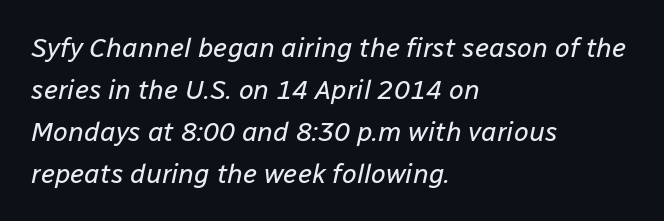
Leftover space on each line is placed entirely after the last word. Letter spacing: default. This is not heavy type; no bold has been used. The specimen reads as italic at a glance.
